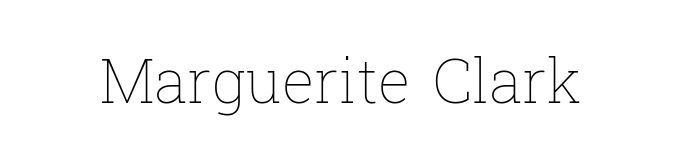
Q: Is the text bold? A: No.
Q: Is the text italic (slanted)? A: No, it is upright.
Q: Is the text underlined? A: No.
Q: Is the spacing between letters normal or unusually wide? A: Normal.
Q: Width (condensed, normal, or wide)? A: Normal.
Q: Stroke contrast? A: Low.
Q: x-height? A: Medium.
Q: Monospaced? A: No.
